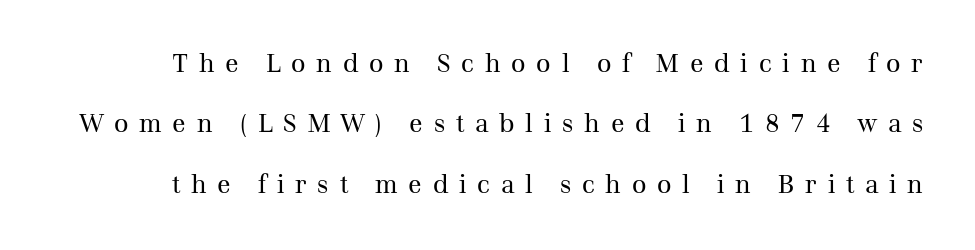
The image shows 25 px text type, upright; set loose line spacing (2.42x), unusually wide letter spacing (+0.43 em), not underlined.
